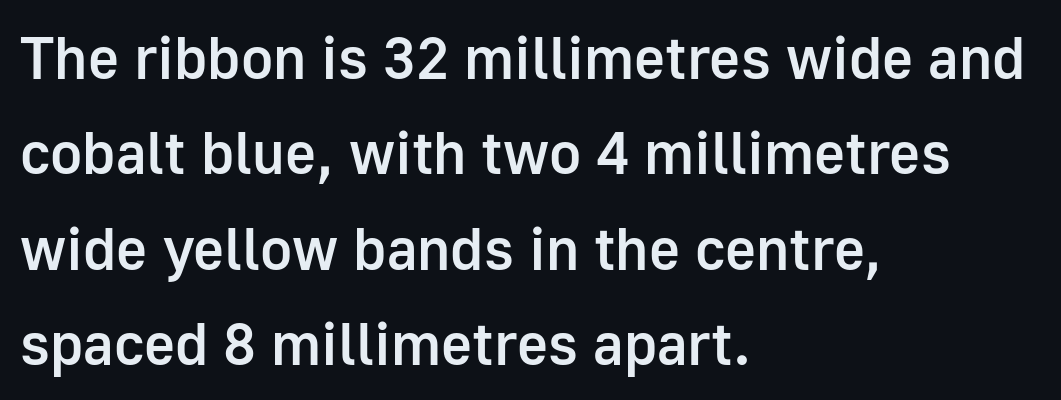
Q: Is the text bold? A: Semi-bold.
Q: Is the text italic (slanted)? A: No, it is upright.
Q: Is the typeface a serif or a sans-serif typeface? A: Sans-serif.
Q: Is the text underlined? A: No.
Q: How is the paragraph aligned? A: Left-aligned.
Q: Is the spacing between letters normal or unusually wide? A: Normal.
Q: Is the spacing between lines tight, normal or loose? A: Normal.
Q: Width (condensed, normal, or wide)? A: Normal.
Q: Stroke contrast? A: Low.
Q: x-height? A: Medium.
Q: Monospaced? A: No.
